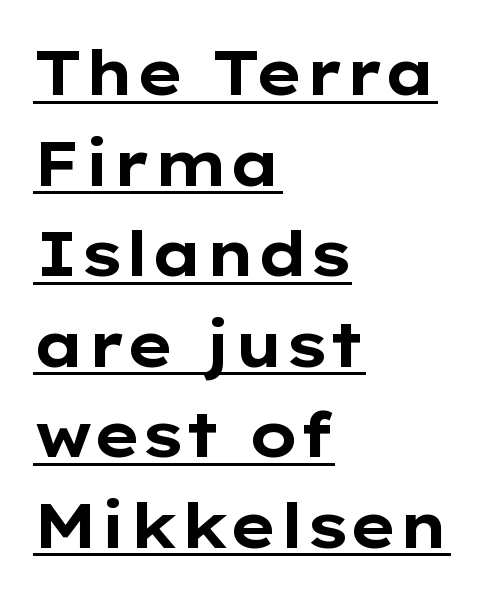
Here the designer chose a conventional face with non-uniform glyph widths. Caption: bold face, heavy strokes. A typographer would call this underscored text. Honestly, the letter spacing is just normal — you wouldn't notice it. The letters stand upright; this is a roman face.
